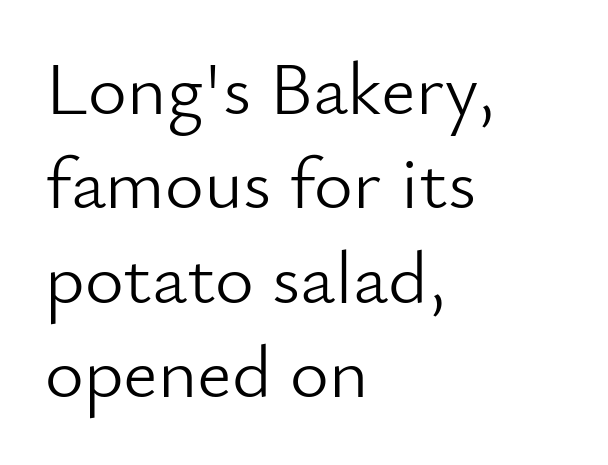
Each line starts at the same left margin while the right side varies. Does the leading feel generous? No, just average. Is there any slant? The stems are plumb. Just letters on the line, the space beneath them empty.
